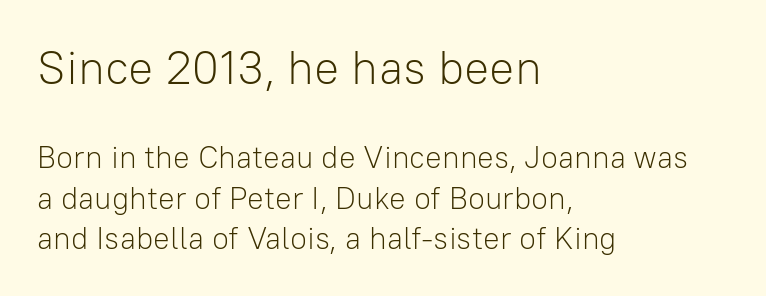
Q: Is the text bold? A: No.
Q: Is the text italic (slanted)? A: No, it is upright.
Q: Is the typeface a serif or a sans-serif typeface? A: Sans-serif.
Q: Is the text underlined? A: No.
Q: How is the paragraph aligned? A: Left-aligned.
Q: Is the spacing between letters normal or unusually wide? A: Normal.
Q: Is the spacing between lines tight, normal or loose? A: Normal.
Q: Which block of text is set in a larger size, the first (top) or the second (bottom)? A: The first (top) one.
Q: Width (condensed, normal, or wide)? A: Normal.
Q: Stroke contrast? A: Low.
Q: x-height? A: Medium.
Q: Monospaced? A: No.
